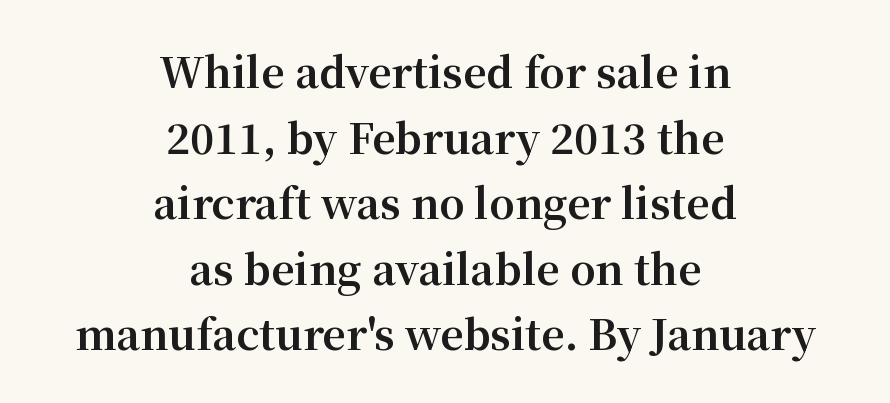
Q: Is the text bold? A: Yes.
Q: Is the text italic (slanted)? A: No, it is upright.
Q: Is the typeface a serif or a sans-serif typeface? A: Serif.
Q: Is the text underlined? A: No.
Q: How is the paragraph aligned? A: Centered.
Q: Is the spacing between letters normal or unusually wide? A: Normal.
Q: Is the spacing between lines tight, normal or loose? A: Normal.
Q: Width (condensed, normal, or wide)? A: Normal.
Q: Stroke contrast? A: Medium.
Q: x-height? A: Medium.
Q: Monospaced? A: No.
